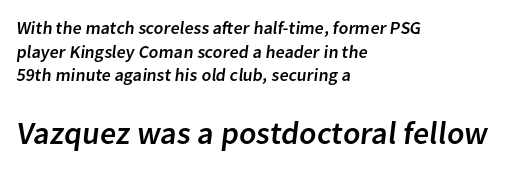
The face used here appears at its bigger size in the lower chunk. Here the glyphs are tracked normally, forming tight word shapes. The designer went with a sans here, leaving each stem footless. The face used here is proportionally spaced, like ordinary book or web type.
